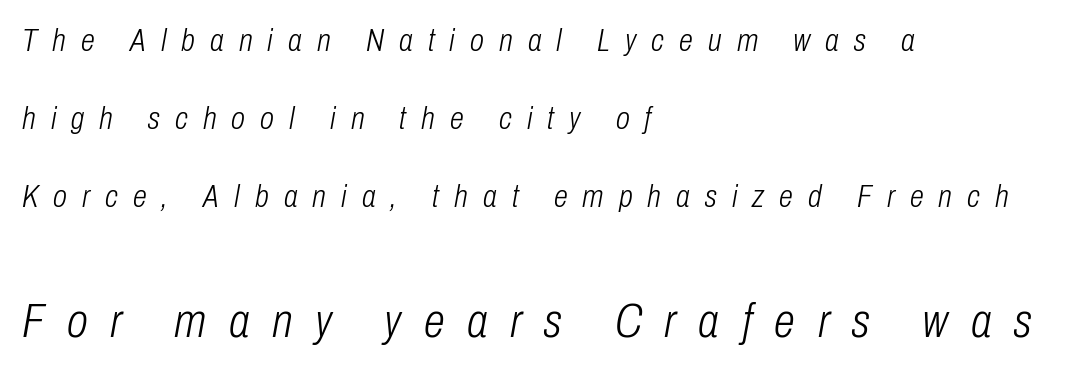
{"italic": "yes", "lean": "right", "slant_degrees": 10, "bold": "no", "weight": "light", "width": "condensed", "stroke_contrast": "low", "x_height": "medium", "monospaced": "no", "underline": "no", "align": "left", "line_spacing": "loose", "line_spacing_ratio": 2.43, "letter_spacing": "wide", "letter_spacing_em": 0.47, "larger_block": "second", "size_ratio": 1.5, "glyph_px": 48}
